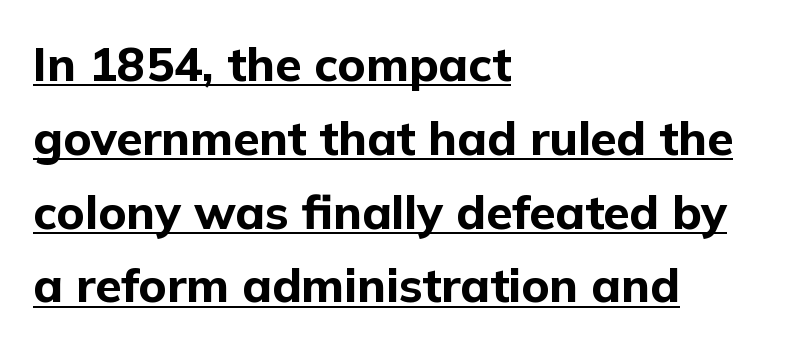
Quick note: not italic, upright. Is the type bold? Yes — the strokes are clearly thick and heavy. This rendering uses left alignment, leaving the right contour irregular. Observe the absence of serifs on each vertical stroke in this sample.
